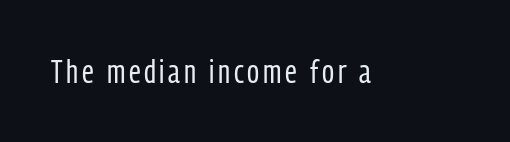
Q: Is the text bold? A: No.
Q: Is the text italic (slanted)? A: No, it is upright.
Q: Is the typeface a serif or a sans-serif typeface? A: Sans-serif.
Q: Is the text underlined? A: No.
Q: Width (condensed, normal, or wide)? A: Condensed.
Q: Stroke contrast? A: Low.
Q: x-height? A: Medium.
Q: Monospaced? A: No.
